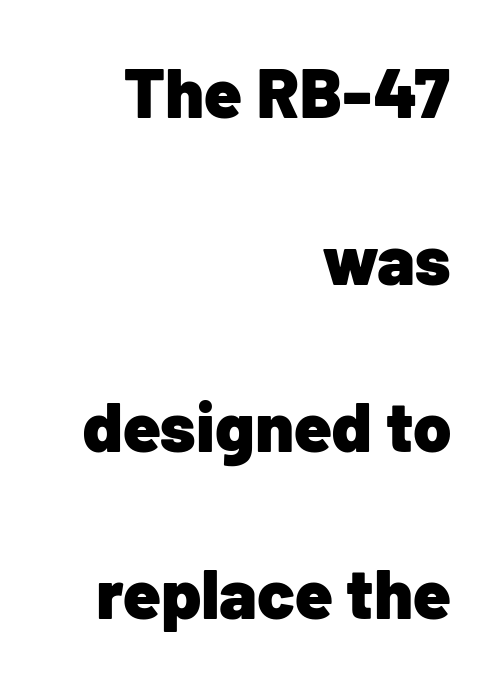
The words here are not underlined. Is there any slant? The stems are plumb. Unlike a traditional serif, this face leaves its strokes unadorned. No extra tracking has been applied to these lines. Is this a fixed-width face? No — the glyphs have proportional, varying widths. Typeset ragged left — the right edge is the straight one.
